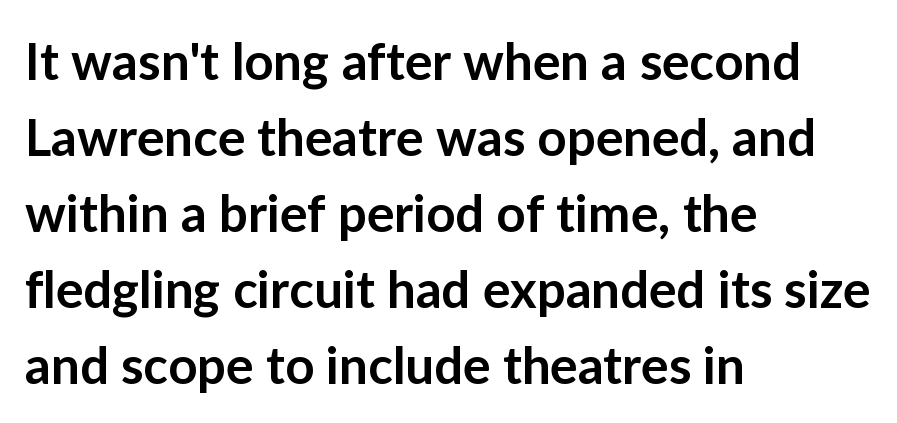
The image shows 51 px semibold sans-serif type, upright; set left-aligned, normal line spacing (1.49x), normal letter spacing, not underlined; low stroke contrast and a medium x-height.
